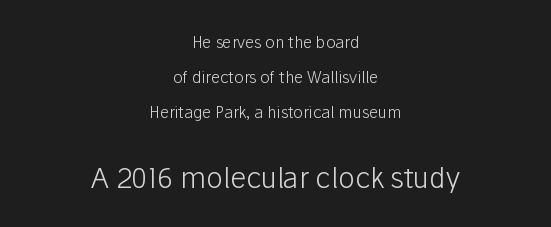
Short note: letters normally spaced. The baseline area is clear. The face used here is proportionally spaced, like ordinary book or web type. This sample uses a sans-serif face.
